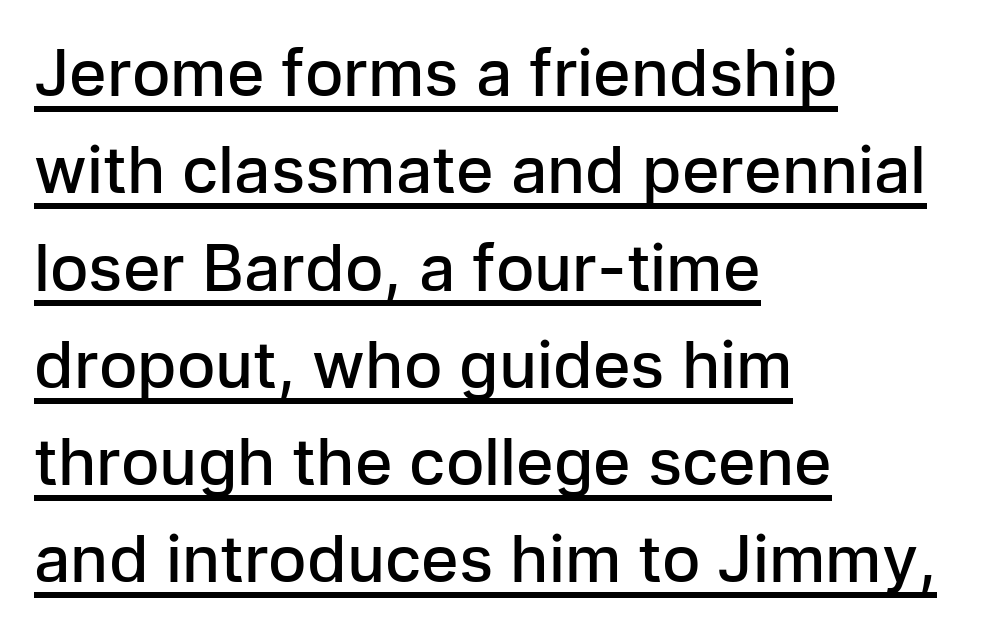
Q: Is the text bold? A: Semi-bold.
Q: Is the text italic (slanted)? A: No, it is upright.
Q: Is the typeface a serif or a sans-serif typeface? A: Sans-serif.
Q: Is the text underlined? A: Yes.
Q: How is the paragraph aligned? A: Left-aligned.
Q: Is the spacing between letters normal or unusually wide? A: Normal.
Q: Is the spacing between lines tight, normal or loose? A: Normal.
Q: Width (condensed, normal, or wide)? A: Normal.
Q: Stroke contrast? A: Low.
Q: x-height? A: Medium.
Q: Monospaced? A: No.
